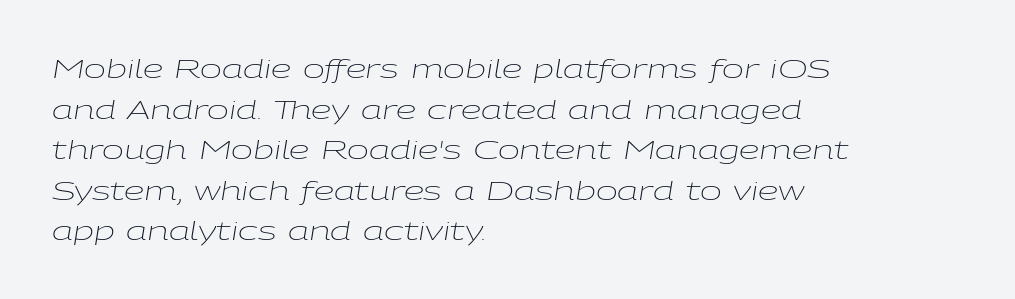
Q: Is the text bold? A: No.
Q: Is the text italic (slanted)? A: Yes, it leans right by about 9 degrees.
Q: Is the text underlined? A: No.
Q: How is the paragraph aligned? A: Left-aligned.
Q: Is the spacing between letters normal or unusually wide? A: Normal.
Q: Is the spacing between lines tight, normal or loose? A: Normal.
